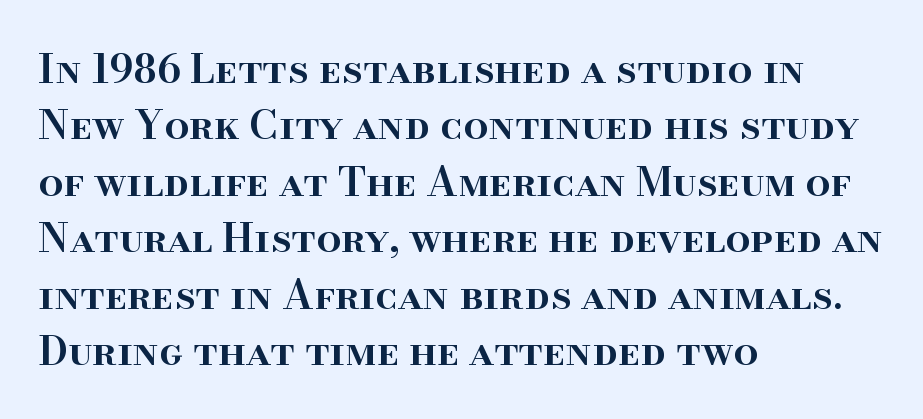
Q: Is the text bold? A: Semi-bold.
Q: Is the text italic (slanted)? A: No, it is upright.
Q: Is the typeface a serif or a sans-serif typeface? A: Serif.
Q: Is the text underlined? A: No.
Q: How is the paragraph aligned? A: Left-aligned.
Q: Is the spacing between letters normal or unusually wide? A: Normal.
Q: Is the spacing between lines tight, normal or loose? A: Normal.
Q: Width (condensed, normal, or wide)? A: Normal.
Q: Stroke contrast? A: High.
Q: x-height? A: Small.
Q: Monospaced? A: No.
